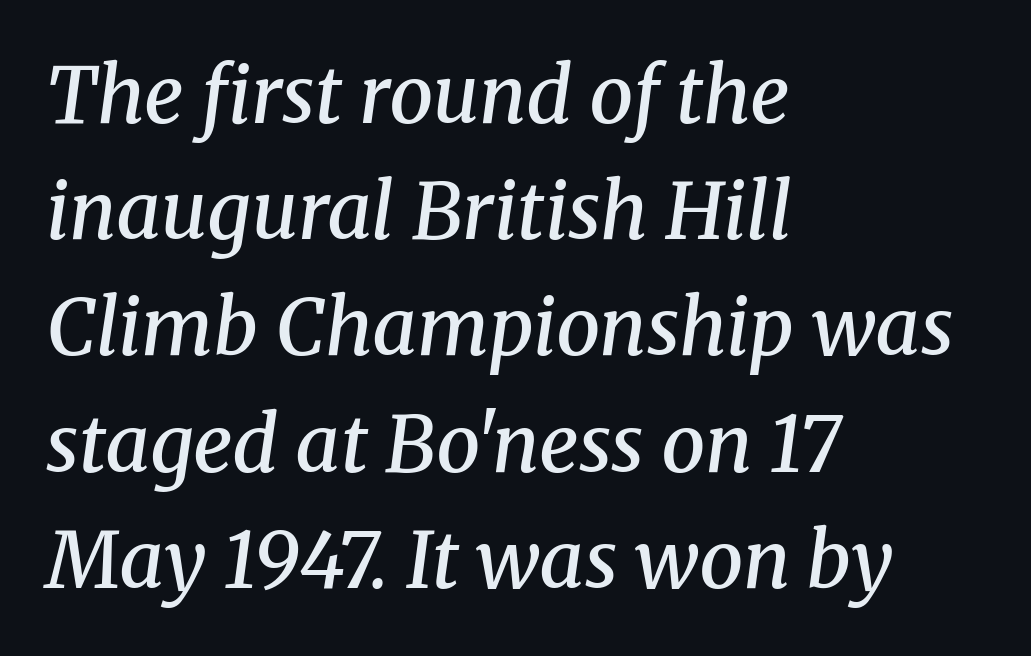
The image shows 78 px semibold serif type, italic (leaning right); set left-aligned, normal line spacing (1.49x), normal letter spacing, not underlined; medium stroke contrast and a medium x-height.
